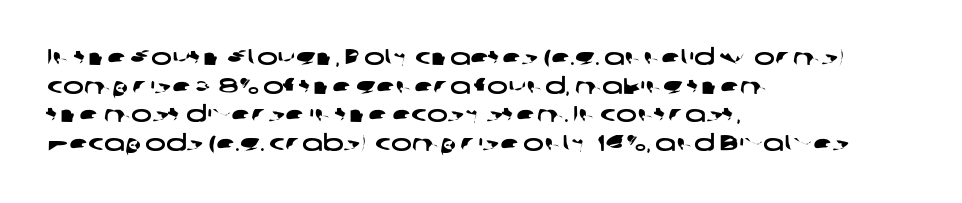
The image shows 22 px text type; set left-aligned, normal line spacing (1.3x), normal letter spacing, not underlined.
